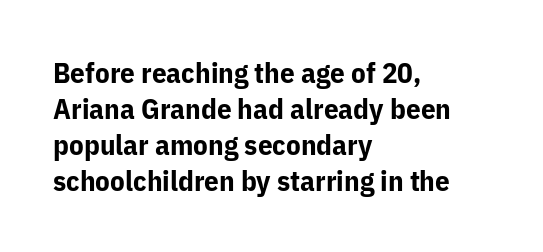
Heavy, bold letterforms. The typography opts for an upright posture over an oblique one. Words float on clear page, feet unadorned. Nope, no serifs anywhere on these letters. The tracking reads as untouched default to a designer's eye.
